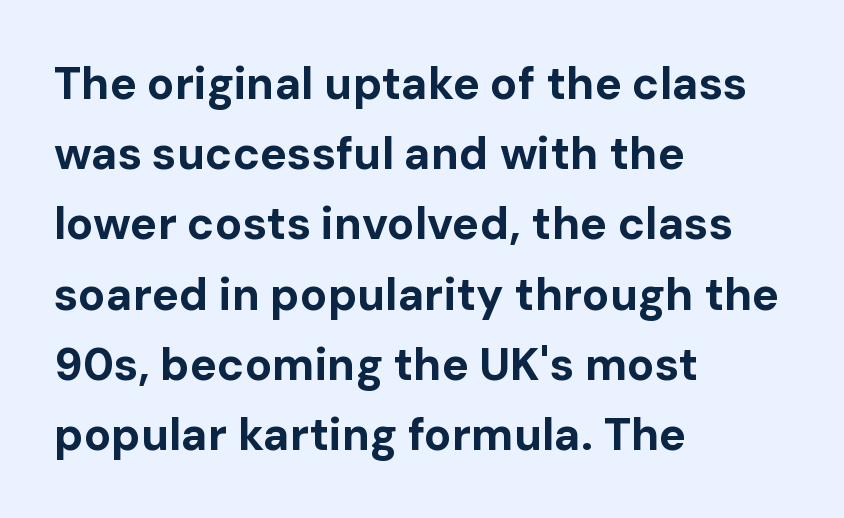
Rows of type keep a routine distance in the vertical direction. Vertical strokes here are truly vertical. Spacing between characters is what you'd get straight out of the box. Is the block centered? No — it sits flush against the left margin. Proportional: the letters do not fall into vertical columns. A sans-serif font was chosen for this passage.
